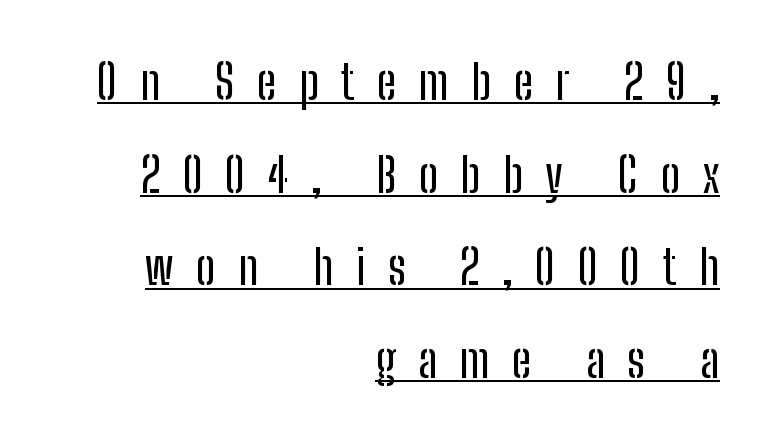
A typesetter would mark this as roman, not italic. Is this a fixed-width face? No — the glyphs have proportional, varying widths. Baseline-to-baseline distance is far greater than the letter height. A typesetter would call this heavily tracked-out type.
